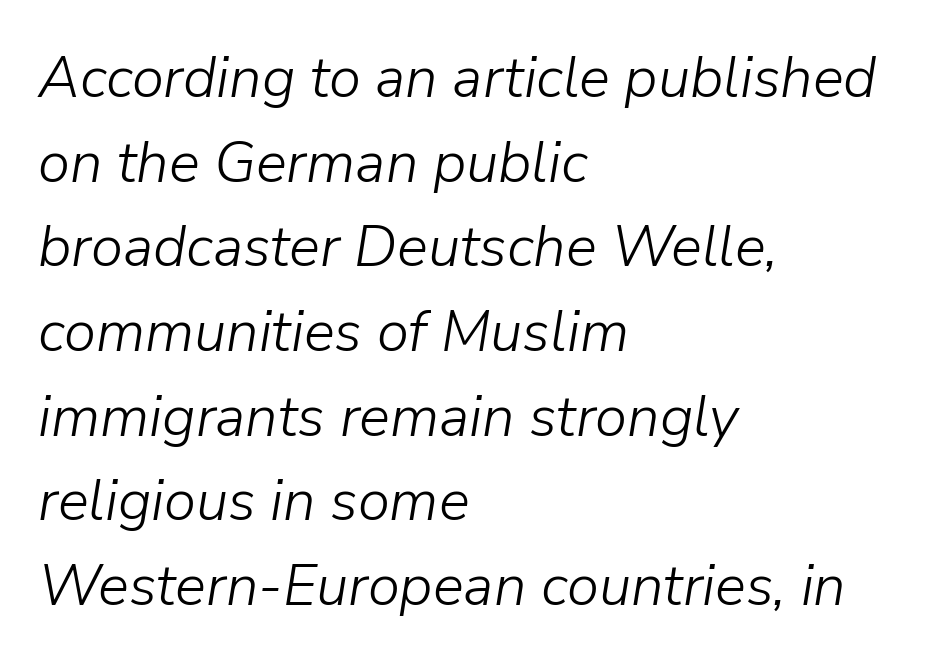
The image shows 58 px light type, italic (leaning right); set left-aligned, normal line spacing (1.46x), normal letter spacing, not underlined; low stroke contrast and a medium x-height.
